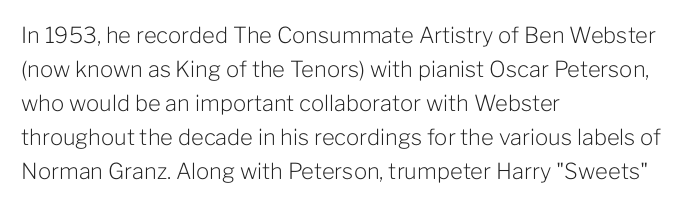
{"italic": "no", "bold": "no", "underline": "no", "align": "left", "line_spacing": "normal", "line_spacing_ratio": 1.55, "letter_spacing": "normal", "letter_spacing_em": 0.0, "glyph_px": 22}
